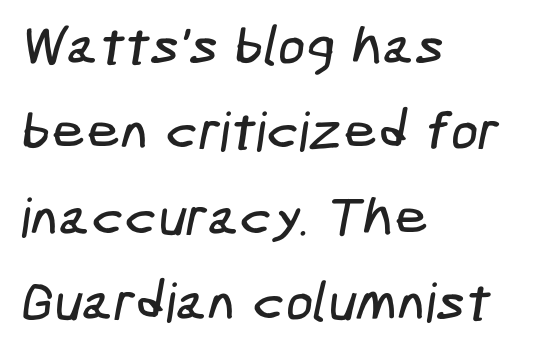
Q: Is the typeface a serif or a sans-serif typeface? A: Sans-serif.
Q: Is the text underlined? A: No.
Q: How is the paragraph aligned? A: Left-aligned.
Q: Is the spacing between letters normal or unusually wide? A: Normal.
Q: Is the spacing between lines tight, normal or loose? A: Normal.
Q: Width (condensed, normal, or wide)? A: Condensed.
Q: Stroke contrast? A: Low.
Q: x-height? A: Medium.
